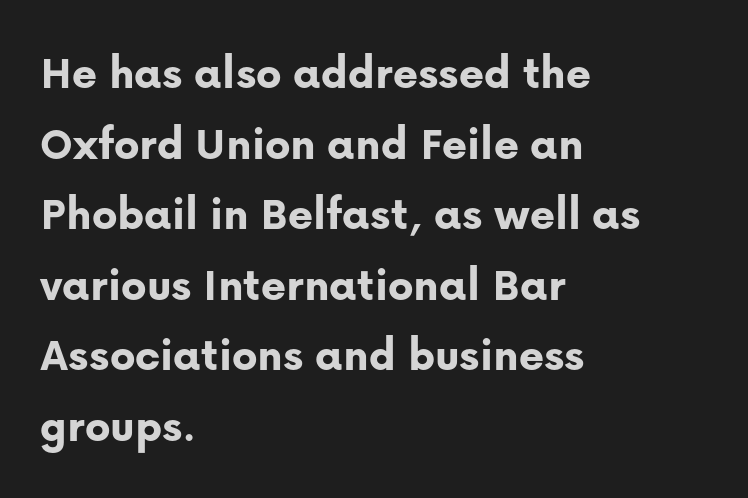
The image shows 48 px bold sans-serif type, upright; set left-aligned, normal line spacing (1.47x), normal letter spacing, not underlined; low stroke contrast and a medium x-height.
